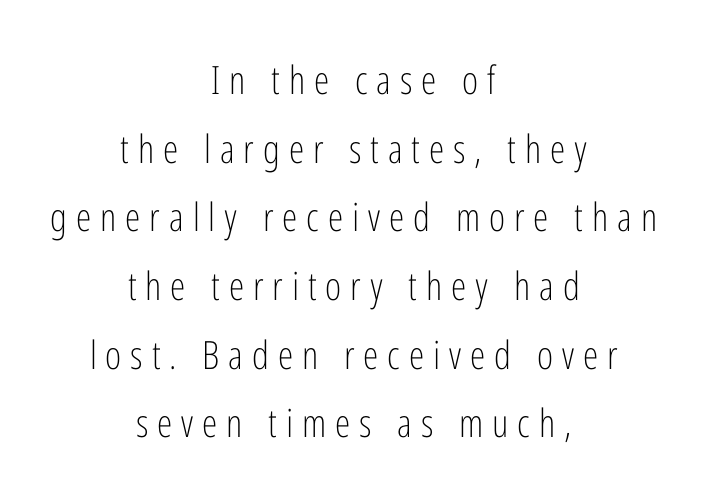
The image shows 39 px light, condensed sans-serif type, upright; set centered, line spacing 1.76x, unusually wide letter spacing (+0.23 em), not underlined; low stroke contrast and a medium x-height.
